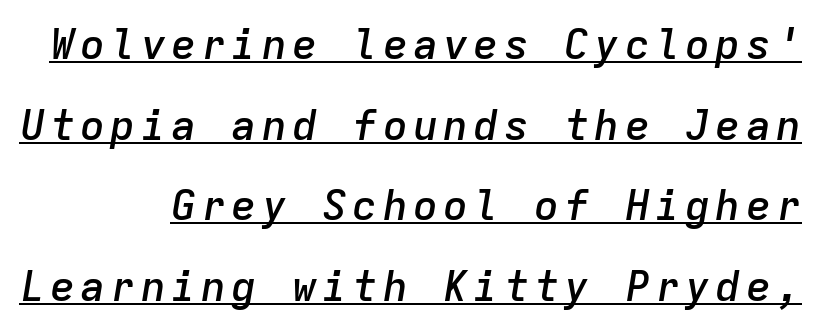
{"italic": "yes", "lean": "right", "slant_degrees": 9, "bold": "semi", "weight": "semibold", "width": "normal", "stroke_contrast": "low", "x_height": "medium", "monospaced": "yes", "underline": "yes", "line_spacing": "loose", "line_spacing_ratio": 1.92, "glyph_px": 42}
